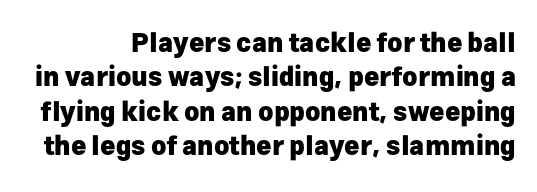
Q: Is the text bold? A: Yes.
Q: Is the text italic (slanted)? A: No, it is upright.
Q: Is the text underlined? A: No.
Q: How is the paragraph aligned? A: Right-aligned.
Q: Is the spacing between letters normal or unusually wide? A: Normal.
Q: Is the spacing between lines tight, normal or loose? A: Normal.
